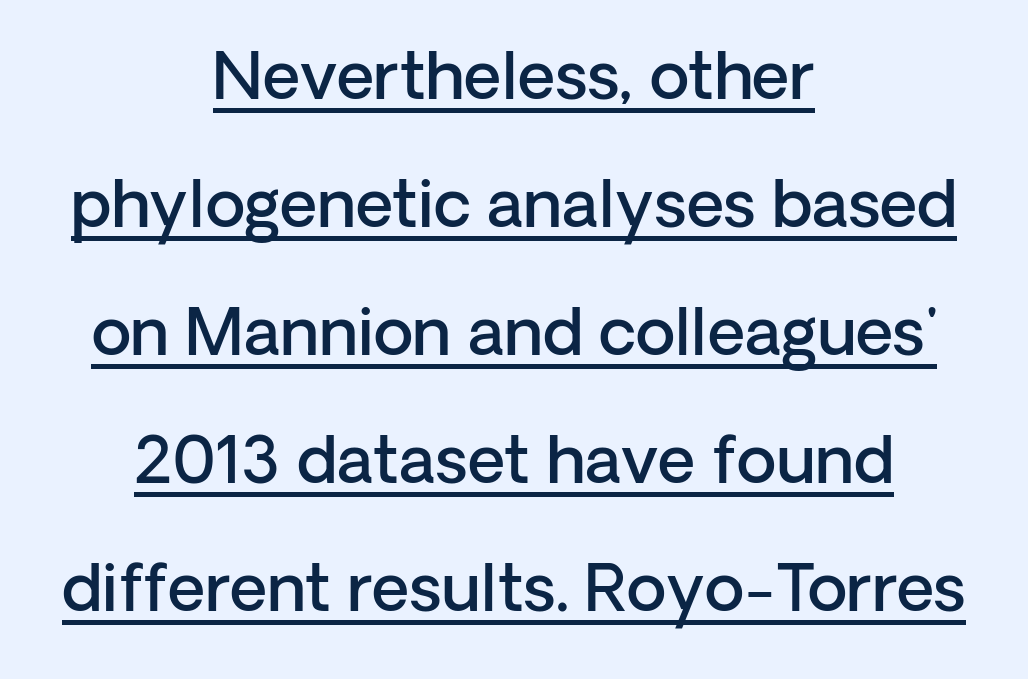
The rag falls on both sides of this text block equally. Students, observe the line beneath the letters — that is underlining. The face used here is proportionally spaced, like ordinary book or web type. What stands out about the letter spacing? Nothing — it is the standard amount. Upright lettering throughout.
